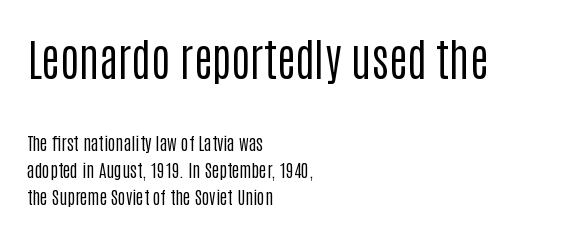
{"serif": "no", "italic": "no", "bold": "no", "weight": "regular", "width": "condensed", "stroke_contrast": "low", "x_height": "large", "monospaced": "no", "underline": "no", "align": "left", "line_spacing": "normal", "line_spacing_ratio": 1.5, "letter_spacing": "normal", "letter_spacing_em": 0.0, "larger_block": "first", "size_ratio": 2.5, "glyph_px": 45}
